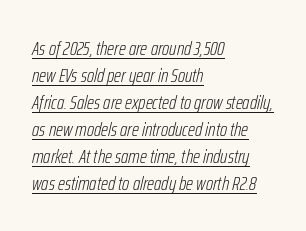
Q: Is the text bold? A: No.
Q: Is the text italic (slanted)? A: Yes, it leans right by about 12 degrees.
Q: Is the text underlined? A: Yes.
Q: How is the paragraph aligned? A: Left-aligned.
Q: Is the spacing between letters normal or unusually wide? A: Normal.
Q: Is the spacing between lines tight, normal or loose? A: Normal.
